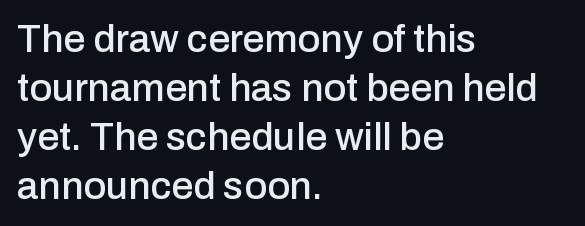
Q: Is the text italic (slanted)? A: No, it is upright.
Q: Is the typeface a serif or a sans-serif typeface? A: Sans-serif.
Q: Is the text underlined? A: No.
Q: How is the paragraph aligned? A: Left-aligned.
Q: Is the spacing between letters normal or unusually wide? A: Normal.
Q: Is the spacing between lines tight, normal or loose? A: Normal.
Q: Width (condensed, normal, or wide)? A: Normal.
Q: Stroke contrast? A: Low.
Q: x-height? A: Medium.
Q: Monospaced? A: No.
